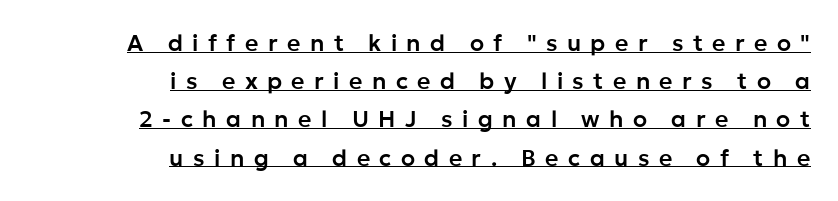
These lines sit exactly where default settings would place them. Does the lettering tilt? It doesn't — this is upright. One-word summary of the alignment: right. Words appear elongated and porous because spacing is wide.
